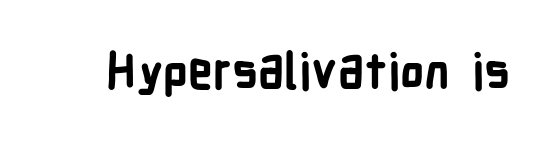
Q: Is the text bold? A: Yes.
Q: Is the text italic (slanted)? A: No, it is upright.
Q: Is the typeface a serif or a sans-serif typeface? A: Sans-serif.
Q: Is the text underlined? A: No.
Q: Is the spacing between letters normal or unusually wide? A: Normal.
Q: Width (condensed, normal, or wide)? A: Condensed.
Q: Stroke contrast? A: Low.
Q: x-height? A: Medium.
Q: Monospaced? A: No.
